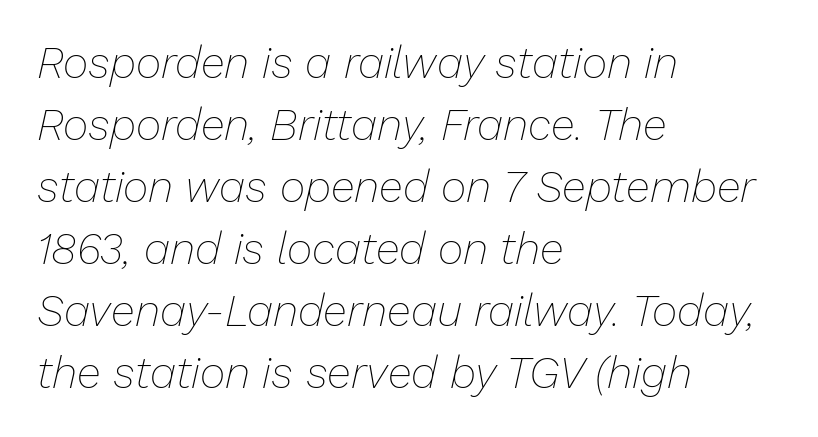
The image shows 44 px thin type, italic (leaning right); set left-aligned, normal line spacing (1.41x), normal letter spacing, not underlined; low stroke contrast and a medium x-height.
